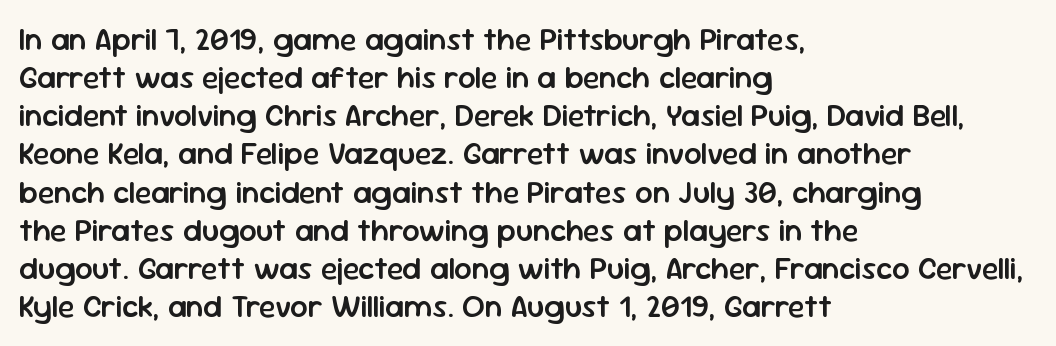
Which margin do the lines hug? The left one — the right edge is uneven. The glyphs in this specimen are sans serif. Just letters on the line, the space beneath them empty. Tall strokes in this sample are plumb rather than angled.
